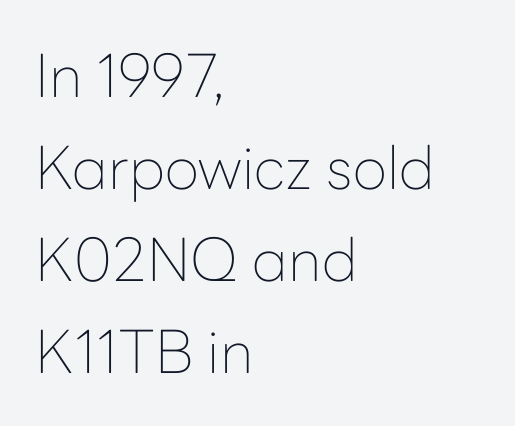
Weight class: somewhere from thin through regular. Plain, unruled lines of type. A typesetter would call this zero additional tracking. The line-height multiplier appears to be the usual default. Is there any slant? The stems are plumb.
